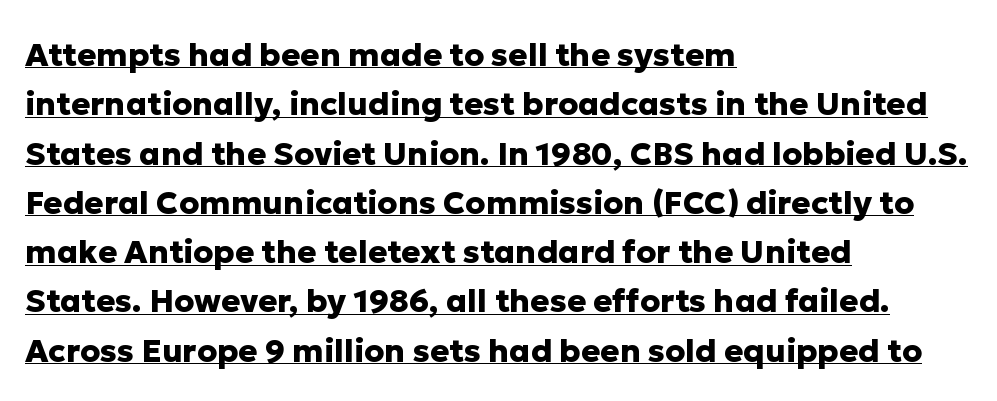
Q: Is the text bold? A: Yes.
Q: Is the text italic (slanted)? A: No, it is upright.
Q: Is the typeface a serif or a sans-serif typeface? A: Sans-serif.
Q: Is the text underlined? A: Yes.
Q: How is the paragraph aligned? A: Left-aligned.
Q: Is the spacing between letters normal or unusually wide? A: Normal.
Q: Is the spacing between lines tight, normal or loose? A: Normal.
Q: Width (condensed, normal, or wide)? A: Normal.
Q: Stroke contrast? A: Low.
Q: x-height? A: Medium.
Q: Monospaced? A: No.
